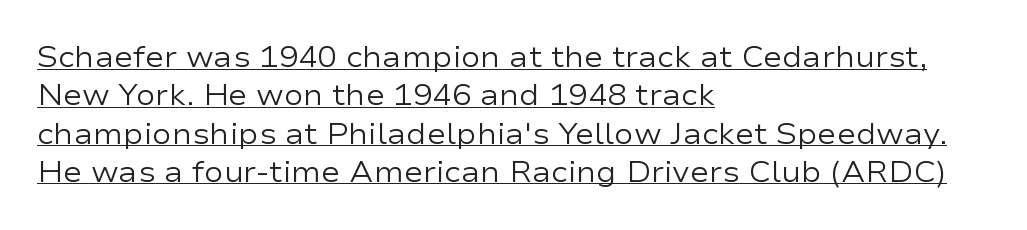
{"serif": "no", "italic": "no", "bold": "no", "weight": "regular", "width": "wide", "stroke_contrast": "low", "x_height": "medium", "monospaced": "no", "underline": "yes", "align": "left", "line_spacing": "normal", "line_spacing_ratio": 1.32, "letter_spacing": "normal", "letter_spacing_em": 0.0, "glyph_px": 29}
